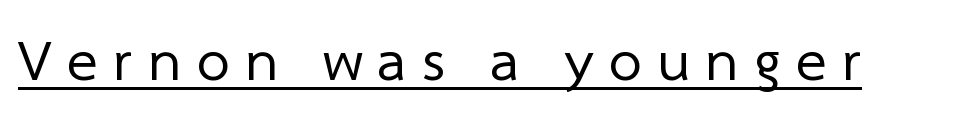
Beneath each row of characters lies a ruled line. The cut favours lightness, reaching ordinary text weight at its darkest. Spacing verdict: proportional, widths tailored to each character. The horizontal fit of the characters is loose and conspicuously gappy. Is this a sans? Yes — the strokes have no serifs.
